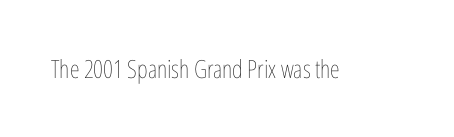
The rendering keeps characters at their native spacing. The font sits on the lighter half of the weight spectrum, regular included. Quick note: underline off. Is there any slant? The stems are plumb.
